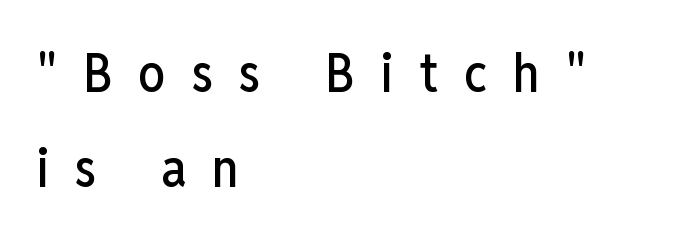
Q: Is the text italic (slanted)? A: No, it is upright.
Q: Is the typeface a serif or a sans-serif typeface? A: Sans-serif.
Q: Is the text underlined? A: No.
Q: How is the paragraph aligned? A: Left-aligned.
Q: Is the spacing between letters normal or unusually wide? A: Unusually wide.
Q: Width (condensed, normal, or wide)? A: Condensed.
Q: Stroke contrast? A: Low.
Q: x-height? A: Medium.
Q: Monospaced? A: No.
